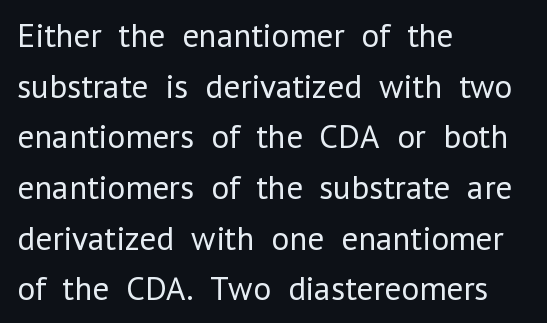
{"serif": "no", "italic": "no", "bold": "no", "weight": "regular", "width": "normal", "stroke_contrast": "low", "x_height": "medium", "monospaced": "no", "underline": "no", "align": "left", "line_spacing": "normal", "line_spacing_ratio": 1.49, "letter_spacing": "normal", "letter_spacing_em": 0.0, "glyph_px": 34}
